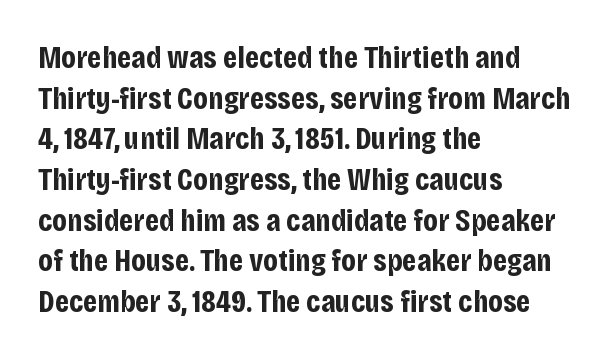
{"serif": "no", "italic": "no", "bold": "yes", "weight": "bold", "width": "condensed", "stroke_contrast": "low", "x_height": "large", "monospaced": "no", "underline": "no", "align": "left", "line_spacing": "normal", "line_spacing_ratio": 1.27, "letter_spacing": "normal", "letter_spacing_em": 0.0, "glyph_px": 32}
